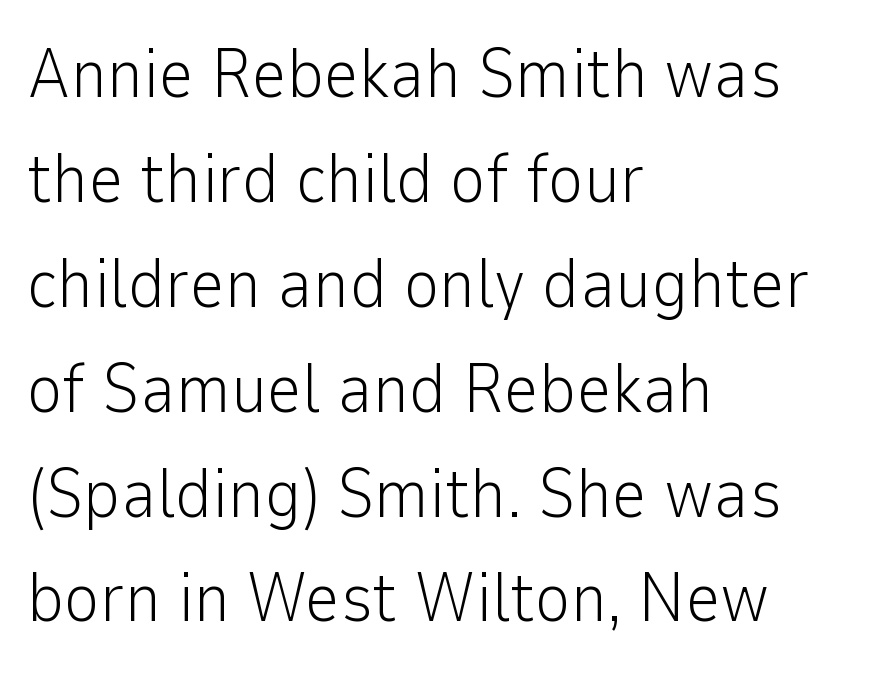
Q: Is the text bold? A: No.
Q: Is the text italic (slanted)? A: No, it is upright.
Q: Is the typeface a serif or a sans-serif typeface? A: Sans-serif.
Q: Is the text underlined? A: No.
Q: How is the paragraph aligned? A: Left-aligned.
Q: Is the spacing between letters normal or unusually wide? A: Normal.
Q: Is the spacing between lines tight, normal or loose? A: Normal.
Q: Width (condensed, normal, or wide)? A: Normal.
Q: Stroke contrast? A: Low.
Q: x-height? A: Medium.
Q: Monospaced? A: No.
